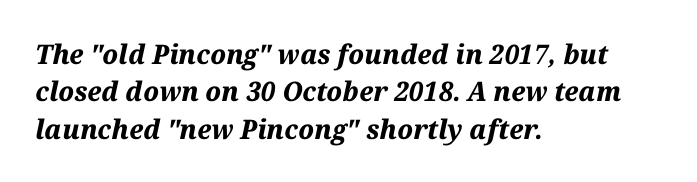
Q: Is the text bold? A: Yes.
Q: Is the text italic (slanted)? A: Yes, it leans right by about 12 degrees.
Q: Is the text underlined? A: No.
Q: How is the paragraph aligned? A: Left-aligned.
Q: Is the spacing between letters normal or unusually wide? A: Normal.
Q: Is the spacing between lines tight, normal or loose? A: Normal.
